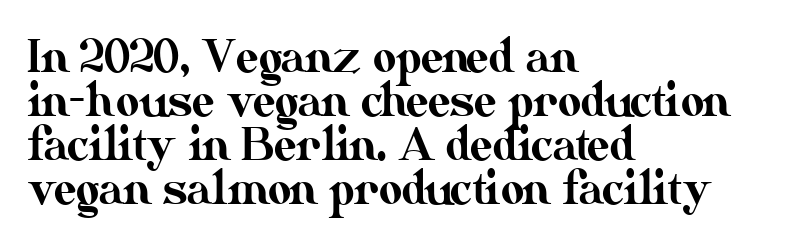
Spacing between characters is what you'd get straight out of the box. Spacing verdict: proportional, widths tailored to each character. This sample trades vertical openness for compactness between lines. Unmarked baselines from the first word to the last.
